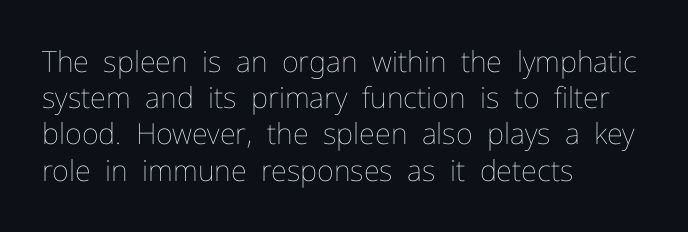
Q: Is the text bold? A: No.
Q: Is the text italic (slanted)? A: No, it is upright.
Q: Is the text underlined? A: No.
Q: How is the paragraph aligned? A: Left-aligned.
Q: Is the spacing between letters normal or unusually wide? A: Normal.
Q: Is the spacing between lines tight, normal or loose? A: Normal.
Q: Width (condensed, normal, or wide)? A: Normal.
Q: Stroke contrast? A: Low.
Q: x-height? A: Medium.
Q: Monospaced? A: No.
